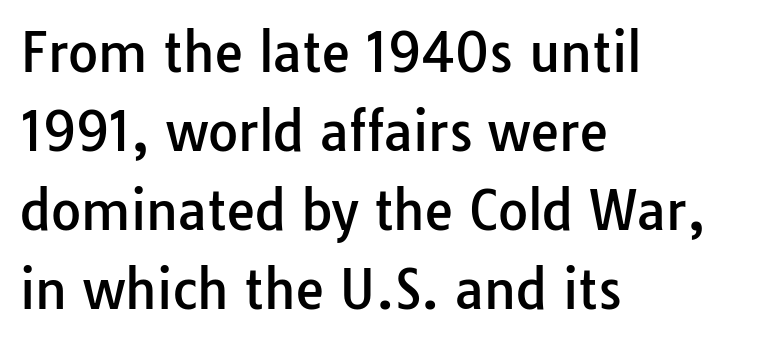
{"serif": "no", "italic": "no", "width": "normal", "stroke_contrast": "low", "x_height": "medium", "monospaced": "no", "underline": "no", "align": "left", "line_spacing": "normal", "line_spacing_ratio": 1.52, "letter_spacing": "normal", "letter_spacing_em": 0.0, "glyph_px": 52}
